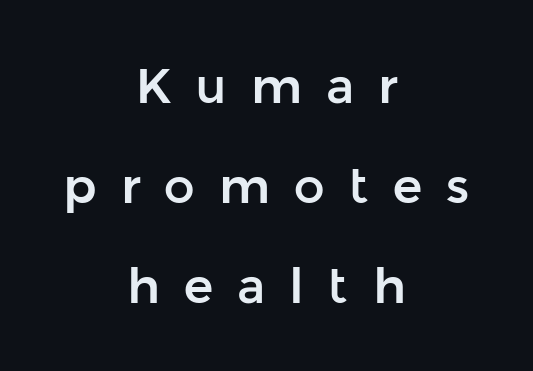
The image shows 49 px sans-serif type, upright; set centered, loose line spacing (2.04x), unusually wide letter spacing (+0.49 em), not underlined; low stroke contrast and a medium x-height.
